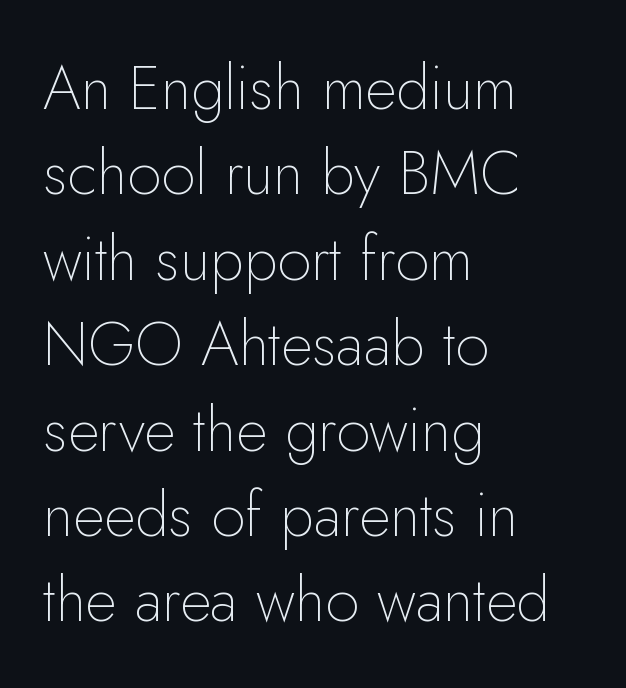
Q: Is the text bold? A: No.
Q: Is the text italic (slanted)? A: No, it is upright.
Q: Is the typeface a serif or a sans-serif typeface? A: Sans-serif.
Q: Is the text underlined? A: No.
Q: How is the paragraph aligned? A: Left-aligned.
Q: Is the spacing between letters normal or unusually wide? A: Normal.
Q: Is the spacing between lines tight, normal or loose? A: Normal.
Q: Width (condensed, normal, or wide)? A: Normal.
Q: Stroke contrast? A: Low.
Q: x-height? A: Small.
Q: Monospaced? A: No.
